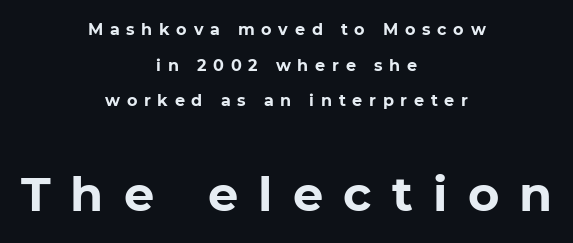
Size hierarchy here favors the trailing block over the leading one. The text was rendered using a sans face with plain stroke endings. Someone cranked the tracking dial way up on this one. In CSS terms this would be text-align: center. Think of a printed novel: that variable character pitch is what you see here.
